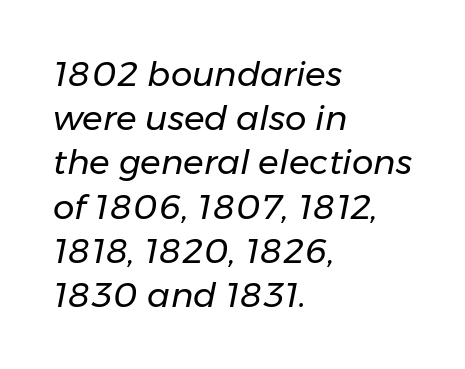
Evenly set lines give the paragraph a standard silhouette. A typesetter would call this zero additional tracking. If you drew a ruler down the left edge, every line would touch it. Is the stroke heavy? The answer is a plain regular-or-lighter. The passage shown is typed in a proportional face where columns would drift. Notice how the stems are inclined rather than vertical — that's the hallmark of italics.
